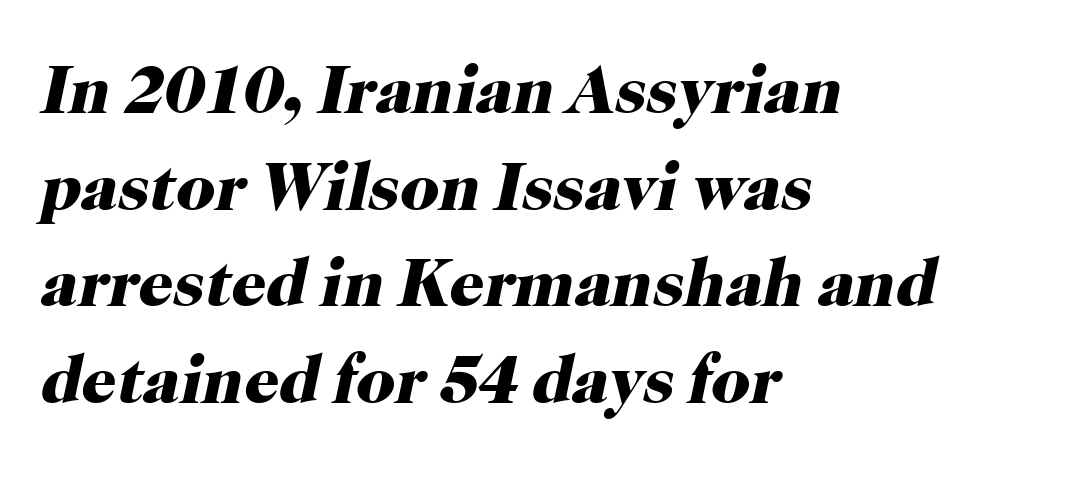
The designer left line spacing at the default. The glyphs look as if they've been sheared to an angle. Horizontal alignment here is leftward, the default for most running prose. Is this a sans? No — the strokes have serifs. Character widths vary here, with narrow letters taking less room than wide ones. Rule under the text: the space is simply empty.
